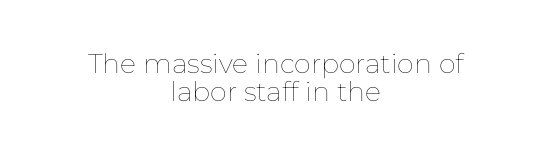
Q: Is the text bold? A: No.
Q: Is the text italic (slanted)? A: No, it is upright.
Q: Is the text underlined? A: No.
Q: How is the paragraph aligned? A: Centered.
Q: Is the spacing between letters normal or unusually wide? A: Normal.
Q: Is the spacing between lines tight, normal or loose? A: Tight.
